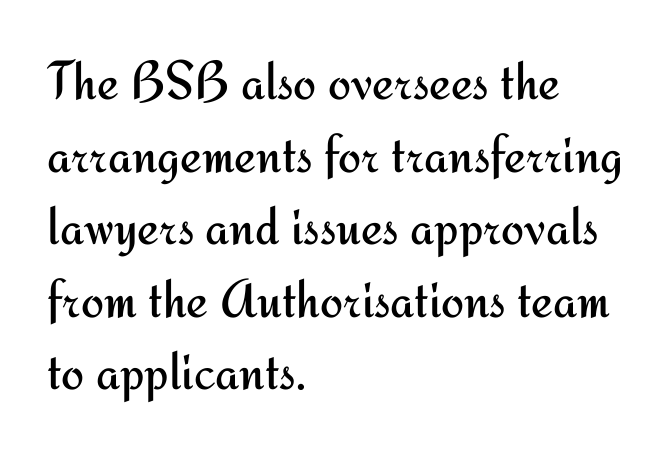
The image shows 55 px regular-weight sans-serif type, upright; set left-aligned, normal line spacing (1.32x), normal letter spacing, not underlined; medium stroke contrast and a small x-height.
